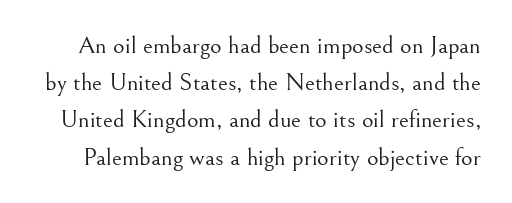
Q: Is the text bold? A: No.
Q: Is the text italic (slanted)? A: No, it is upright.
Q: Is the text underlined? A: No.
Q: Is the spacing between letters normal or unusually wide? A: Normal.
Q: Is the spacing between lines tight, normal or loose? A: Normal.
